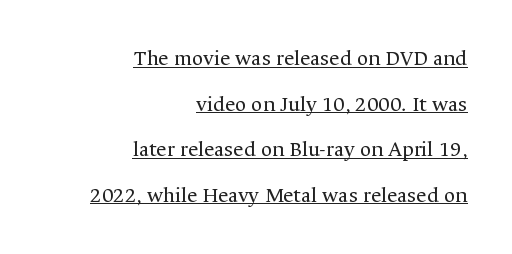
Q: Is the text bold? A: No.
Q: Is the text italic (slanted)? A: No, it is upright.
Q: Is the text underlined? A: Yes.
Q: How is the paragraph aligned? A: Right-aligned.
Q: Is the spacing between letters normal or unusually wide? A: Normal.
Q: Is the spacing between lines tight, normal or loose? A: Loose.
